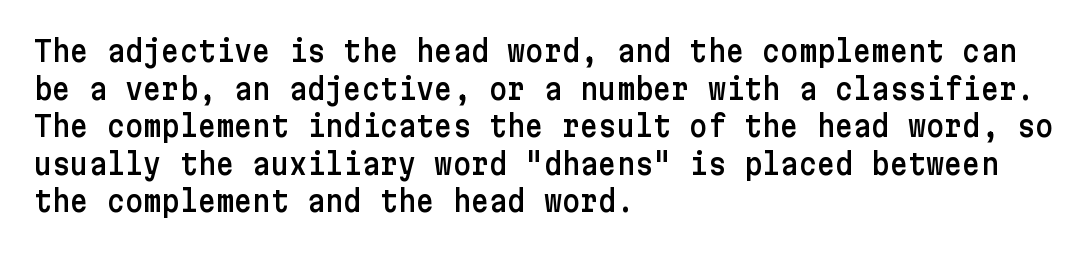
Q: Is the text italic (slanted)? A: No, it is upright.
Q: Is the typeface a serif or a sans-serif typeface? A: Sans-serif.
Q: Is the text underlined? A: No.
Q: How is the paragraph aligned? A: Left-aligned.
Q: Is the spacing between letters normal or unusually wide? A: Normal.
Q: Is the spacing between lines tight, normal or loose? A: Normal.
Q: Width (condensed, normal, or wide)? A: Normal.
Q: Stroke contrast? A: Low.
Q: x-height? A: Medium.
